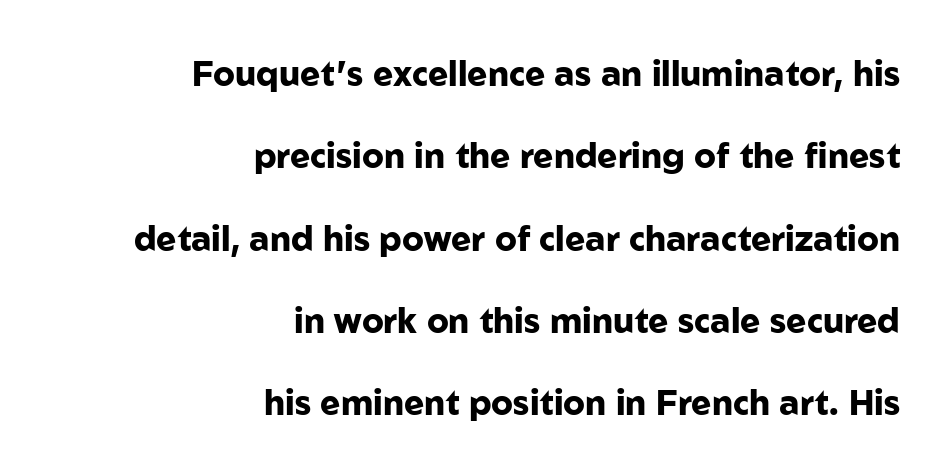
The image shows 34 px heavy sans-serif type, upright; set right-aligned, loose line spacing (2.42x), normal letter spacing, not underlined; low stroke contrast and a medium x-height.
